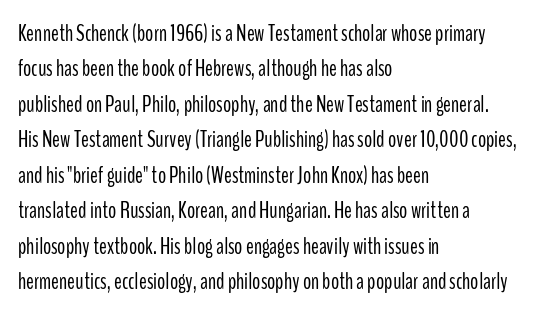
The image shows 23 px text type, upright; set left-aligned, normal line spacing (1.54x), normal letter spacing, not underlined.
